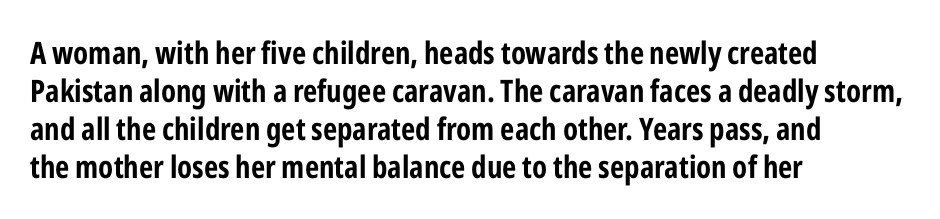
{"serif": "no", "italic": "no", "width": "condensed", "stroke_contrast": "low", "x_height": "medium", "monospaced": "no", "underline": "no", "align": "left", "line_spacing_ratio": 1.23, "letter_spacing": "normal", "letter_spacing_em": 0.0, "glyph_px": 31}
